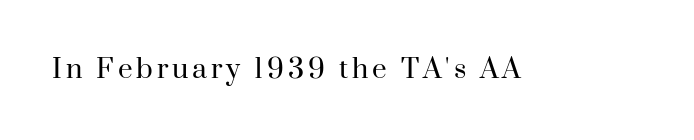
The image shows 26 px text type, upright; set not underlined.
